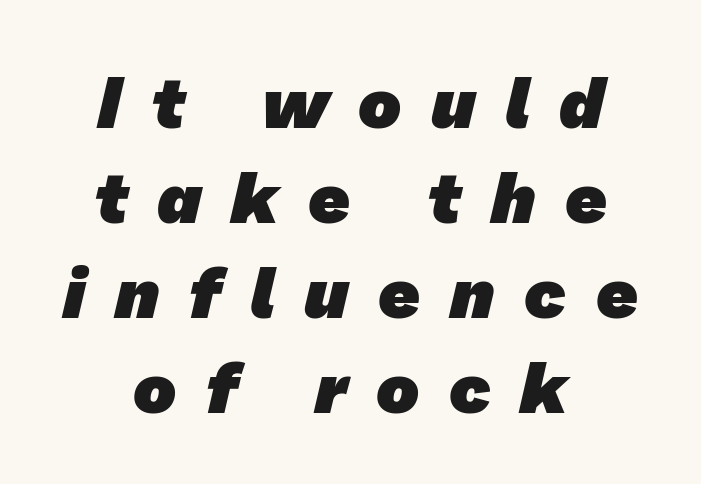
{"serif": "no", "bold": "yes", "weight": "heavy", "width": "normal", "stroke_contrast": "low", "x_height": "medium", "monospaced": "no", "underline": "no", "align": "center", "line_spacing": "normal", "line_spacing_ratio": 1.32, "letter_spacing": "wide", "letter_spacing_em": 0.41, "glyph_px": 72}
